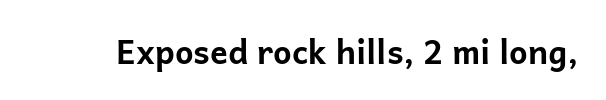
{"serif": "no", "italic": "no", "bold": "yes", "weight": "bold", "width": "normal", "stroke_contrast": "low", "x_height": "medium", "monospaced": "no", "underline": "no", "letter_spacing": "normal", "letter_spacing_em": 0.0, "glyph_px": 33}
